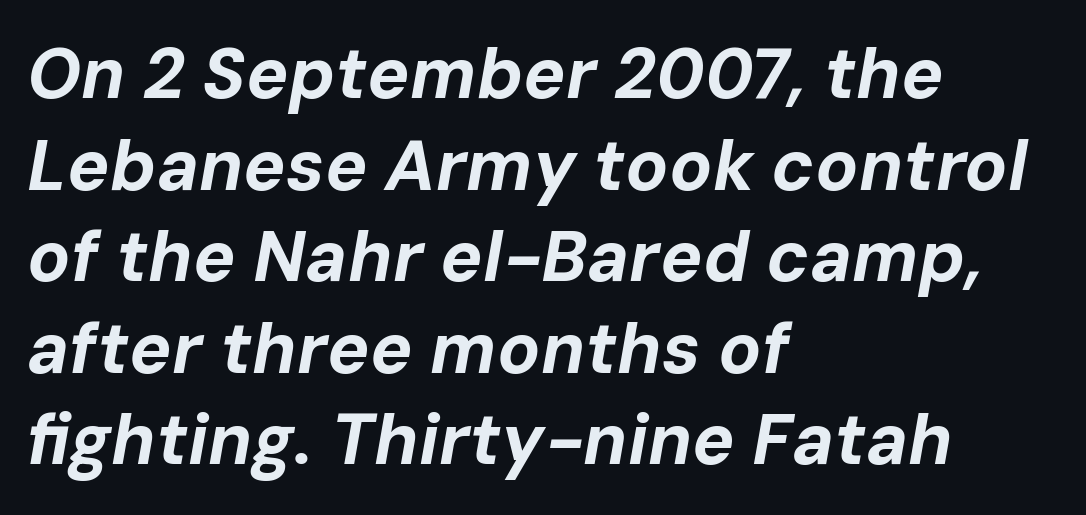
If you drew a ruler down the left edge, every line would touch it. When letters slant like this, we call the style italic. Compared with typical body copy, the letter spacing here is the same. Plenty of ink on the page — the face is bold.
